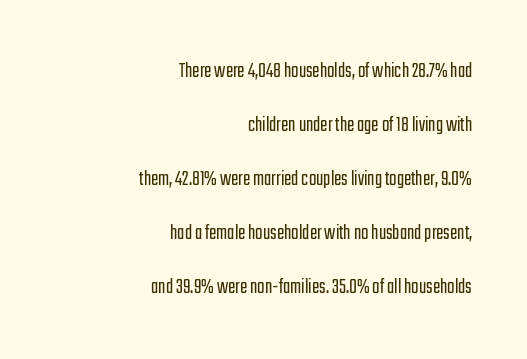
The paragraph shown leans on its right margin. Stems here are at most as thick as an everyday book face. Does the leading feel generous? Absolutely, it's lavish. The type is set solid horizontally, with unmodified tracking. Descenders are the only things crossing below the line. Is there any slant? The stems are plumb.
